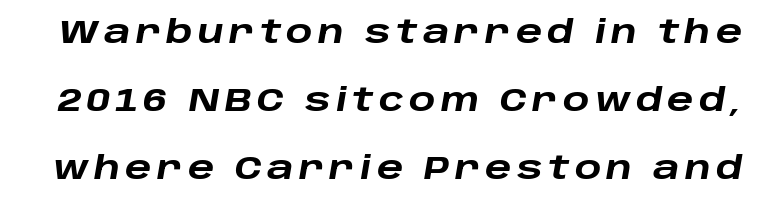
The image shows 31 px heavy, wide type, italic (leaning right); set loose line spacing (2.2x), not underlined; low stroke contrast and a large x-height.
